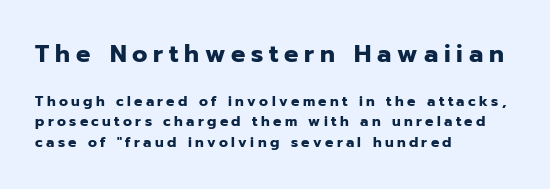
{"italic": "no", "bold": "yes", "underline": "no", "align": "left", "line_spacing": "normal", "line_spacing_ratio": 1.48, "letter_spacing": "wide", "letter_spacing_em": 0.24, "larger_block": "first", "size_ratio": 1.71, "glyph_px": 24}
